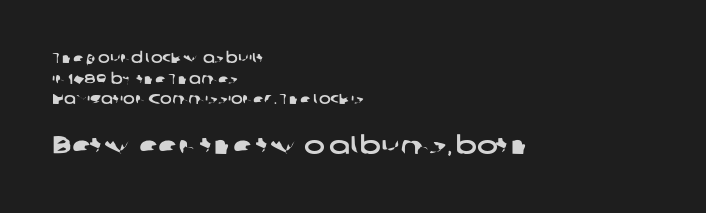
The rows are spaced the way most documents space them. This layout puts the modest block above and the oversized block below. Which margin do the lines hug? The left one — the right edge is uneven. The string is rendered with underlining switched off.
